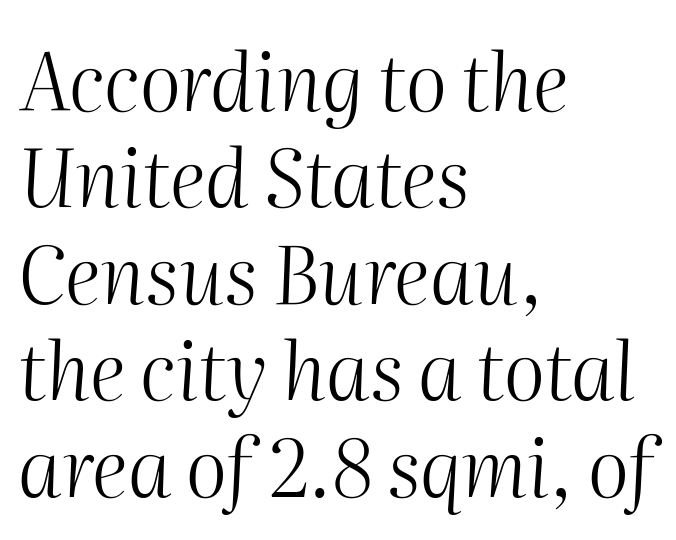
The ragged edge is on the right, which tells us the setting is flush left. Underlining? Definitely not there. These lines are rendered in a variable-pitch font. Characters are canted at an angle relative to the baseline's perpendicular. The weight would be labelled regular, book, light, or lighter still.
